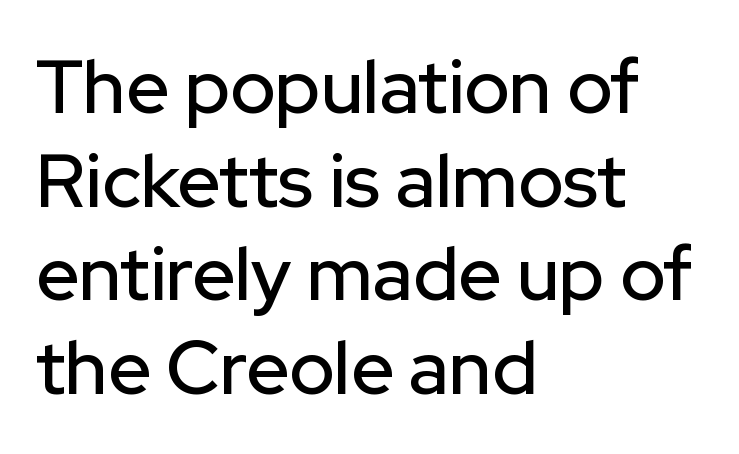
{"serif": "no", "italic": "no", "width": "normal", "stroke_contrast": "low", "x_height": "medium", "monospaced": "no", "underline": "no", "align": "left", "line_spacing": "normal", "line_spacing_ratio": 1.25, "letter_spacing": "normal", "letter_spacing_em": 0.0, "glyph_px": 75}
